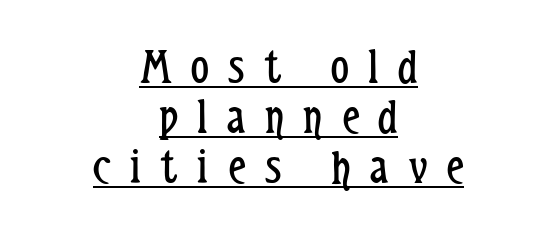
Tracking here is generous; glyphs stand well apart from one another. Stroke mass is kept to a normal reading level or below. The words here are underlined. Nothing sits at the stroke ends, so this counts as sans-serif.
